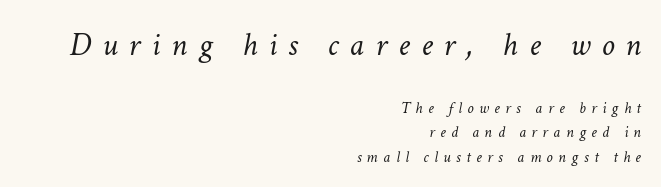
Q: Is the text bold? A: No.
Q: Is the text italic (slanted)? A: Yes, it leans right by about 11 degrees.
Q: Is the text underlined? A: No.
Q: How is the paragraph aligned? A: Right-aligned.
Q: Is the spacing between letters normal or unusually wide? A: Unusually wide.
Q: Is the spacing between lines tight, normal or loose? A: Normal.
Q: Which block of text is set in a larger size, the first (top) or the second (bottom)? A: The first (top) one.
Q: Width (condensed, normal, or wide)? A: Normal.
Q: Stroke contrast? A: Low.
Q: x-height? A: Medium.
Q: Monospaced? A: No.
